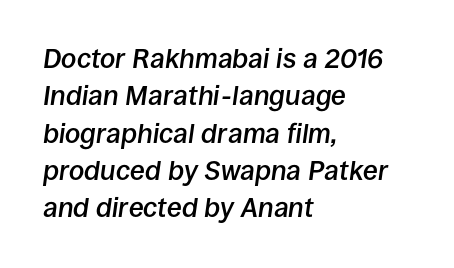
{"italic": "yes", "lean": "right", "slant_degrees": 8, "bold": "semi", "underline": "no", "align": "left", "line_spacing": "normal", "line_spacing_ratio": 1.38, "letter_spacing": "normal", "letter_spacing_em": 0.0, "glyph_px": 27}
